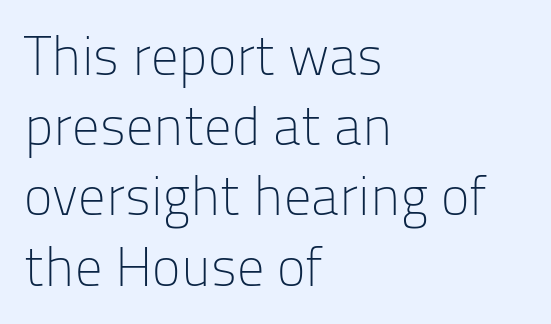
{"serif": "no", "italic": "no", "bold": "no", "weight": "light", "width": "normal", "stroke_contrast": "low", "x_height": "medium", "monospaced": "no", "underline": "no", "align": "left", "line_spacing": "normal", "line_spacing_ratio": 1.3, "letter_spacing": "normal", "letter_spacing_em": 0.0, "glyph_px": 54}
